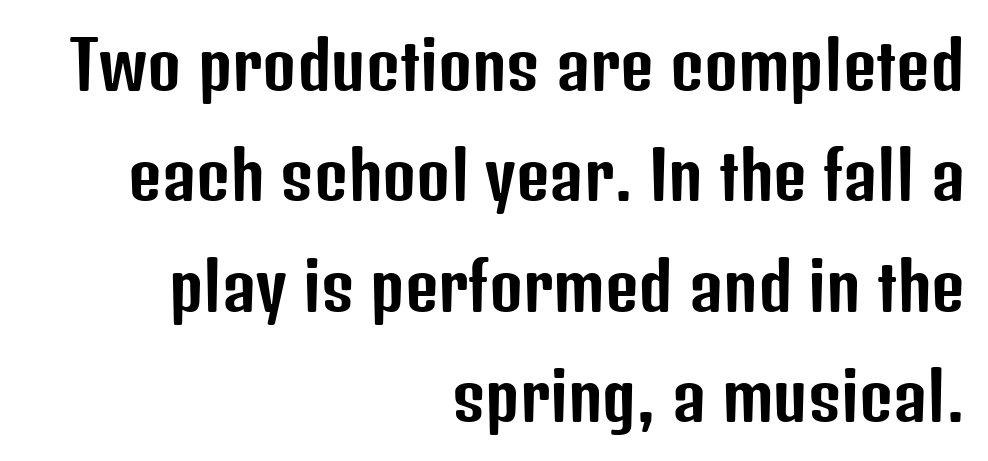
The image shows 65 px condensed sans-serif type, upright; set right-aligned, normal line spacing (1.7x), normal letter spacing, not underlined; low stroke contrast and a medium x-height.
